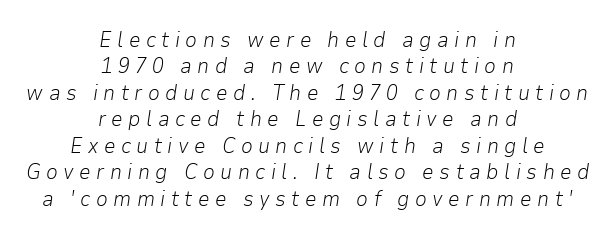
The image shows 21 px text type, italic (leaning right); set centered, normal line spacing (1.26x), unusually wide letter spacing (+0.26 em), not underlined.
